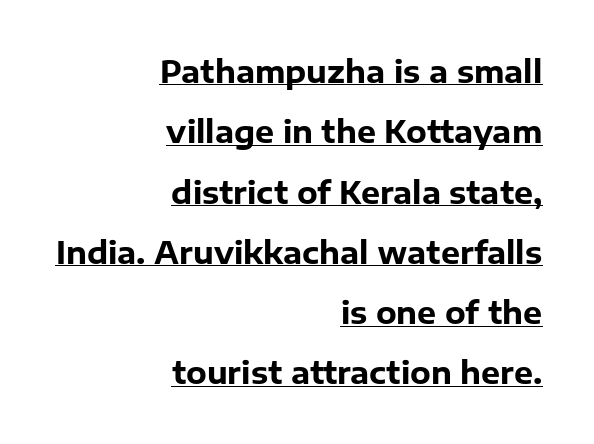
Q: Is the text bold? A: Yes.
Q: Is the text italic (slanted)? A: No, it is upright.
Q: Is the typeface a serif or a sans-serif typeface? A: Sans-serif.
Q: Is the text underlined? A: Yes.
Q: How is the paragraph aligned? A: Right-aligned.
Q: Is the spacing between letters normal or unusually wide? A: Normal.
Q: Is the spacing between lines tight, normal or loose? A: Loose.
Q: Width (condensed, normal, or wide)? A: Normal.
Q: Stroke contrast? A: Low.
Q: x-height? A: Medium.
Q: Monospaced? A: No.
